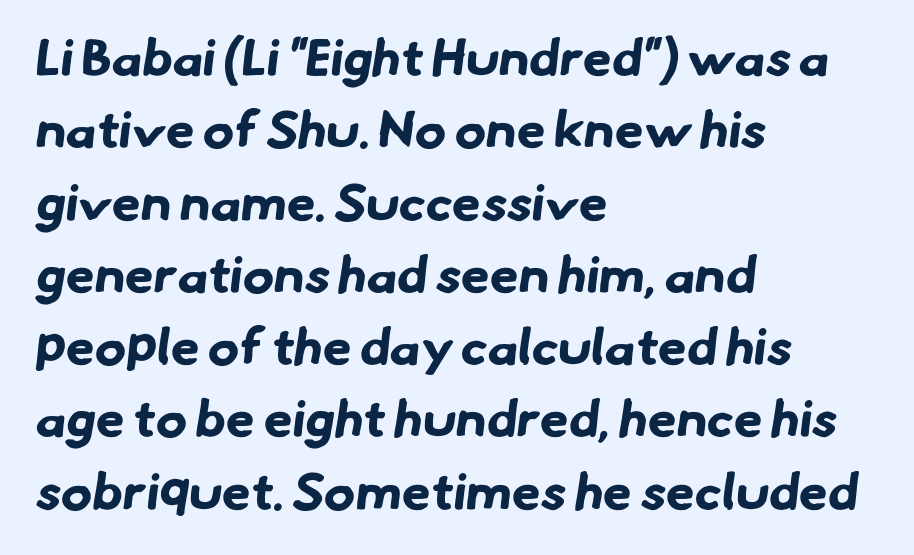
The image shows 52 px bold sans-serif type; set left-aligned, normal line spacing (1.39x), normal letter spacing, not underlined; low stroke contrast and a small x-height.
